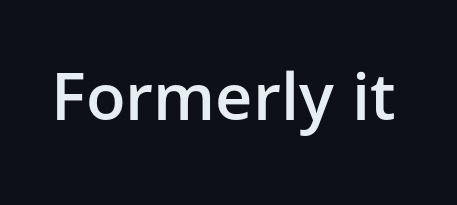
Heft: intermediate — a semibold. Upright lettering throughout. The passage shown is typed in a proportional face where columns would drift. The horizontal fit of the characters is conventional and even. Honestly, there is no underline to notice here at all. Unlike a traditional serif, this face leaves its strokes unadorned.
